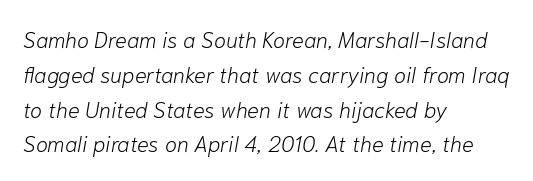
This is oblique type, the kind used for emphasis or titles. Rows of type keep a routine distance in the vertical direction. Only glyphs here, with clear space below each row. No extra ink here — the face is not bold. Nothing unusual about the tracking: characters are spaced as the font intends.
